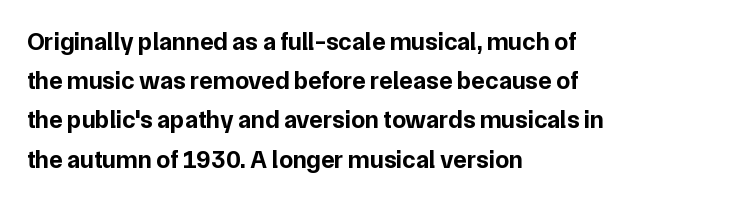
There is no visible air inserted between adjacent glyphs. This sample is left-justified, so line endings fall wherever the words run out. Normally led — the rows are evenly, conventionally spaced. The lettering holds an erect, upright posture throughout.
